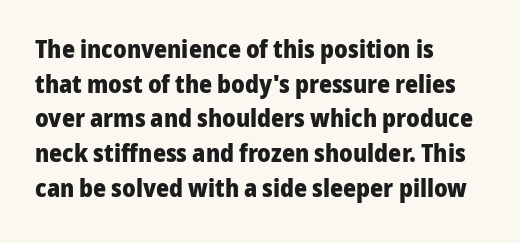
Q: Is the text bold? A: Yes.
Q: Is the text italic (slanted)? A: No, it is upright.
Q: Is the text underlined? A: No.
Q: How is the paragraph aligned? A: Left-aligned.
Q: Is the spacing between letters normal or unusually wide? A: Normal.
Q: Is the spacing between lines tight, normal or loose? A: Normal.
